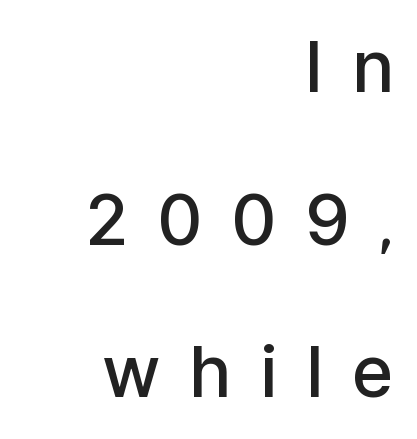
The image shows 71 px semibold sans-serif type, upright; set right-aligned, loose line spacing (2.15x), unusually wide letter spacing (+0.4 em), not underlined; low stroke contrast and a medium x-height.
